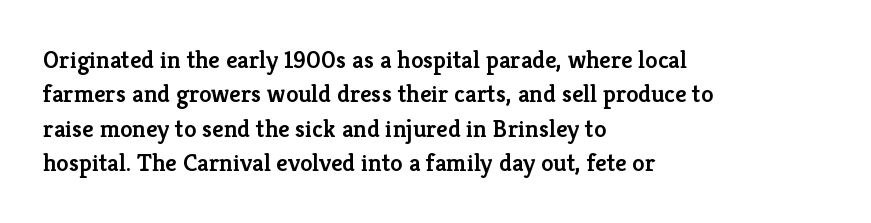
Q: Is the text bold? A: Semi-bold.
Q: Is the text italic (slanted)? A: No, it is upright.
Q: Is the text underlined? A: No.
Q: How is the paragraph aligned? A: Left-aligned.
Q: Is the spacing between letters normal or unusually wide? A: Normal.
Q: Is the spacing between lines tight, normal or loose? A: Normal.
